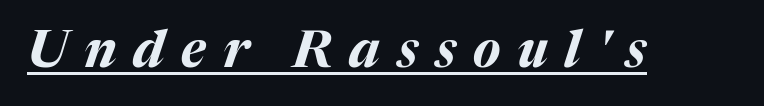
Q: Is the text bold? A: Yes.
Q: Is the text italic (slanted)? A: Yes, it leans right by about 17 degrees.
Q: Is the text underlined? A: Yes.
Q: Is the spacing between letters normal or unusually wide? A: Unusually wide.
Q: Width (condensed, normal, or wide)? A: Normal.
Q: Stroke contrast? A: Medium.
Q: x-height? A: Medium.
Q: Monospaced? A: No.
